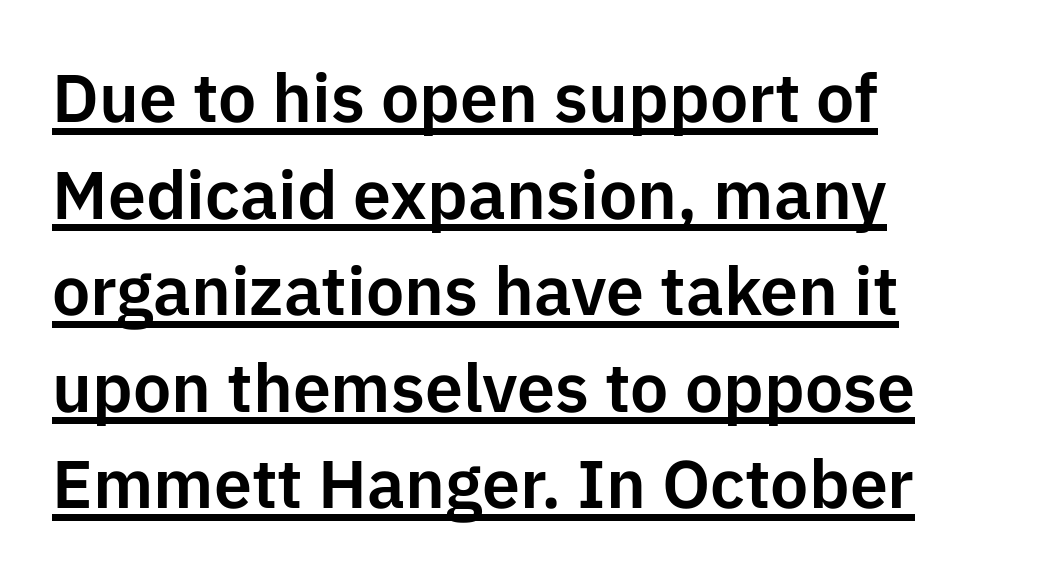
The image shows 68 px sans-serif type, upright; set left-aligned, normal line spacing (1.42x), normal letter spacing, underlined; low stroke contrast and a medium x-height.
